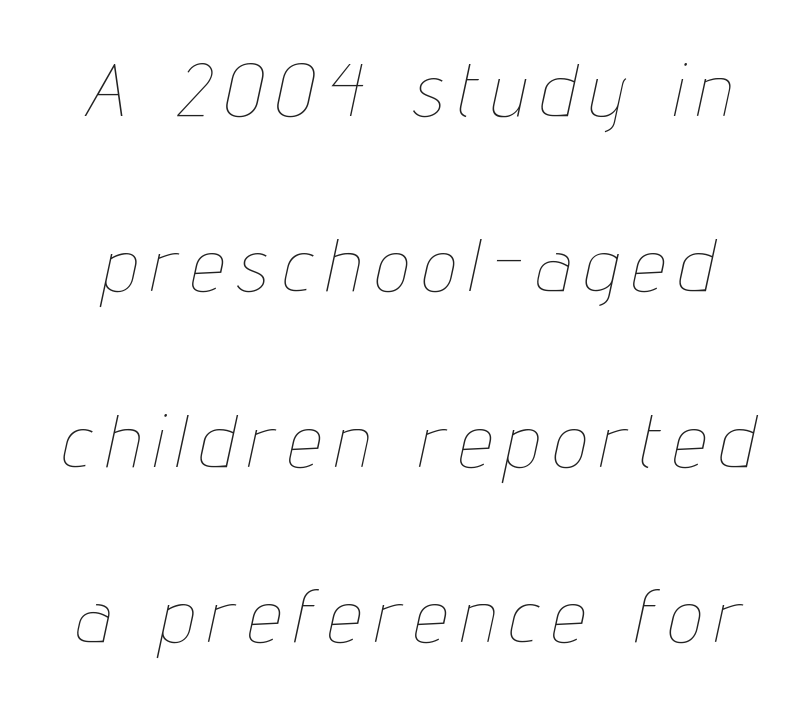
The image shows 75 px thin, condensed type, italic (leaning right); set loose line spacing (2.34x), unusually wide letter spacing (+0.2 em), not underlined; low stroke contrast and a medium x-height.
